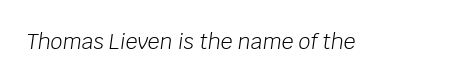
The passage shown has conventional tracking throughout. Every character sits at an angle, as italics do. A quiet, ordinary-to-light weight characterises the typeface. No word sits above an underline.
